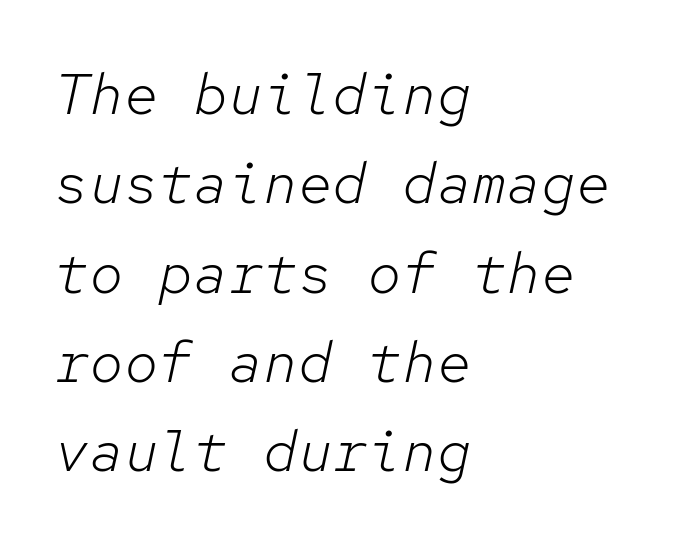
The characters are drawn with everyday or finer stroke widths. Does the copy run flush right? No — it runs flush left. These lines sit exactly where default settings would place them. Each letter, wide or thin by design, is forced into the same width here. Does extra space separate the letters? No, they use regular spacing. Honestly, there is no underline to notice here at all.
